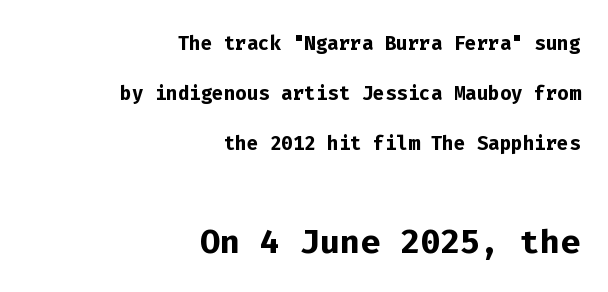
{"serif": "no", "italic": "no", "bold": "yes", "weight": "semibold", "width": "normal", "stroke_contrast": "low", "x_height": "medium", "monospaced": "yes", "underline": "no", "align": "right", "line_spacing_ratio": 1.85, "letter_spacing": "normal", "letter_spacing_em": 0.0, "larger_block": "second", "size_ratio": 1.74, "glyph_px": 47}
